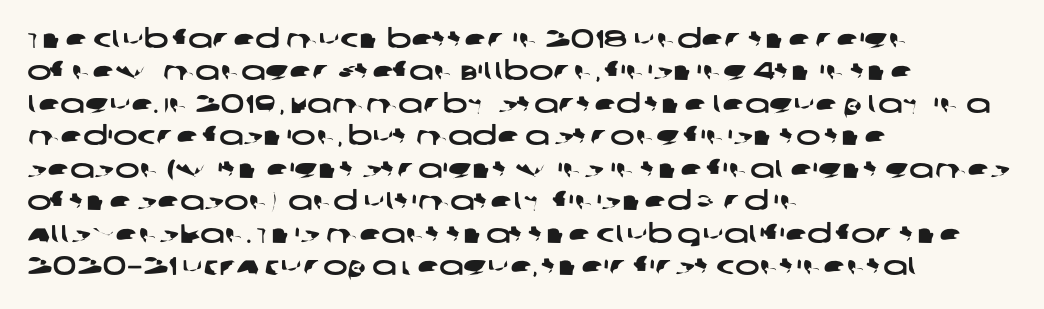
Tracking here is standard; glyphs follow each other at the usual distance. Check the space under the baseline: it is left empty. The lines in this sample share a left origin and differ only in where they stop. Horizontal bands of white between lines are of average thickness.
